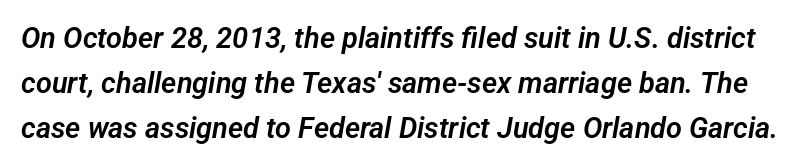
Font category for this specimen: sans-serif. Here the designer chose a conventional face with non-uniform glyph widths. A typesetter would call this zero additional tracking. The space beneath each line is pristine and unruled. The rows are spaced the way most documents space them.
